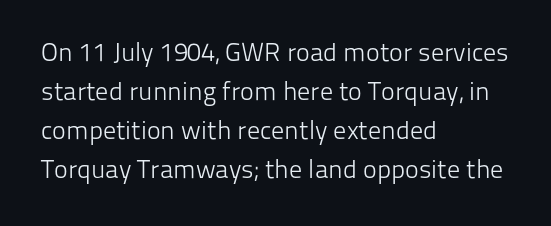
{"italic": "no", "bold": "no", "underline": "no", "align": "left", "line_spacing": "normal", "line_spacing_ratio": 1.5, "letter_spacing": "normal", "letter_spacing_em": 0.0, "glyph_px": 26}
